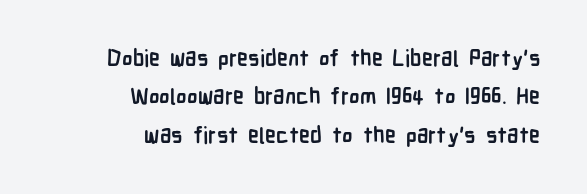
Q: Is the text bold? A: Yes.
Q: Is the text italic (slanted)? A: No, it is upright.
Q: Is the text underlined? A: No.
Q: How is the paragraph aligned? A: Right-aligned.
Q: Is the spacing between letters normal or unusually wide? A: Normal.
